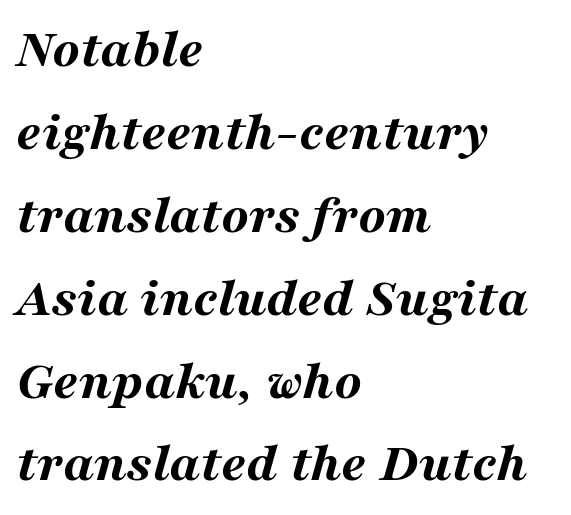
{"italic": "yes", "lean": "right", "slant_degrees": 16, "bold": "yes", "weight": "bold", "width": "wide", "stroke_contrast": "medium", "x_height": "medium", "monospaced": "no", "underline": "no", "align": "left", "line_spacing": "normal", "line_spacing_ratio": 1.48, "letter_spacing": "normal", "letter_spacing_em": 0.0, "glyph_px": 56}
